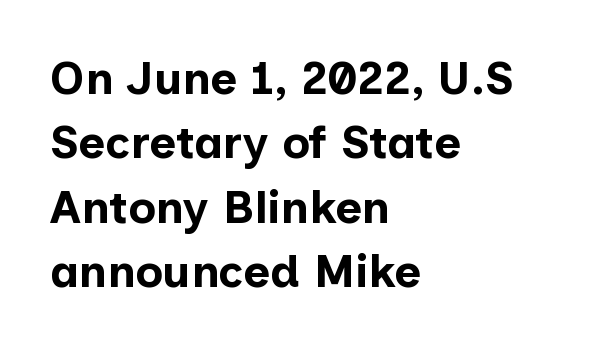
{"serif": "no", "italic": "no", "bold": "yes", "weight": "bold", "width": "normal", "stroke_contrast": "low", "x_height": "medium", "monospaced": "no", "underline": "no", "align": "left", "line_spacing": "normal", "line_spacing_ratio": 1.4, "letter_spacing": "normal", "letter_spacing_em": 0.0, "glyph_px": 46}
